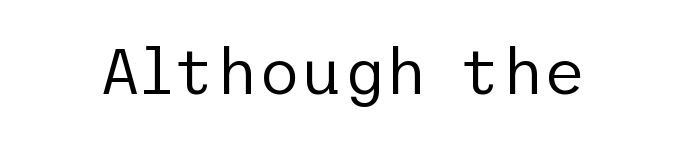
Vertical strokes here are truly vertical. Serif or sans? Sans — the stroke terminals are bare. No extra tracking has been applied to these lines. The passage shown is not underscored anywhere. Heft: none added — not bold.
